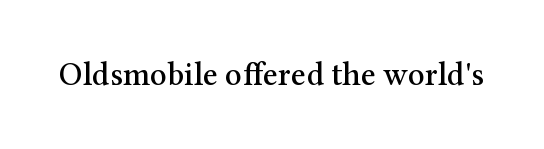
Q: Is the text italic (slanted)? A: No, it is upright.
Q: Is the typeface a serif or a sans-serif typeface? A: Serif.
Q: Is the text underlined? A: No.
Q: Is the spacing between letters normal or unusually wide? A: Normal.
Q: Width (condensed, normal, or wide)? A: Normal.
Q: Stroke contrast? A: Medium.
Q: x-height? A: Medium.
Q: Monospaced? A: No.
